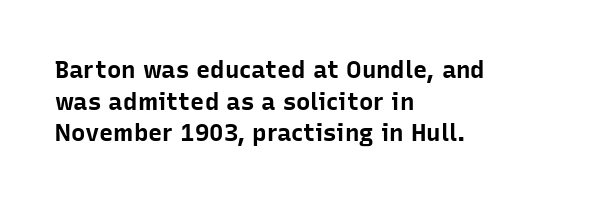
The image shows 24 px bold type, upright; set left-aligned, normal line spacing (1.32x), normal letter spacing, not underlined.
